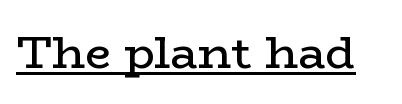
Letterform terminals end in serifs throughout the passage. Words appear dense and cohesive because spacing is normal. The typography opts for an upright posture over an oblique one. Is the type heavy? It reads as light-to-regular instead.
